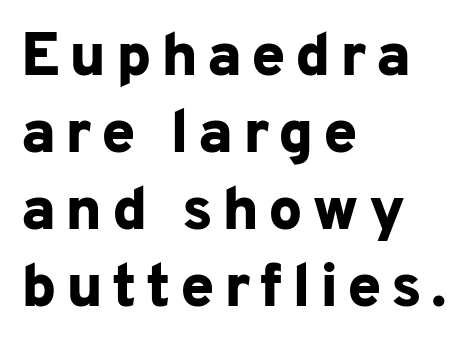
{"serif": "no", "italic": "no", "bold": "yes", "weight": "bold", "width": "normal", "stroke_contrast": "low", "x_height": "medium", "monospaced": "no", "underline": "no", "align": "left", "line_spacing": "normal", "line_spacing_ratio": 1.26, "glyph_px": 61}
